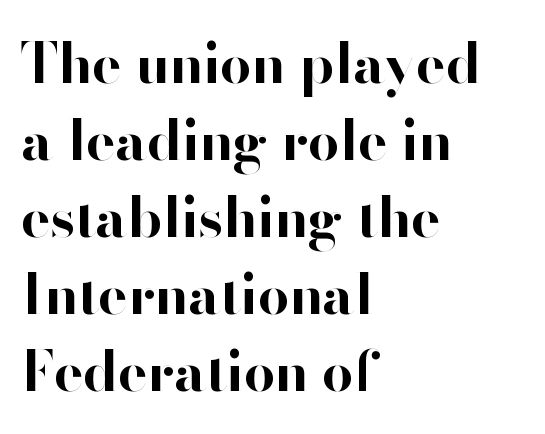
The image shows 55 px bold sans-serif type, upright; set left-aligned, normal line spacing (1.4x), normal letter spacing, not underlined; high stroke contrast and a small x-height.
